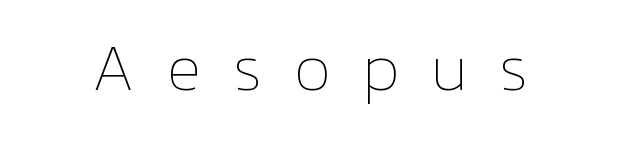
Q: Is the text bold? A: No.
Q: Is the text italic (slanted)? A: No, it is upright.
Q: Is the text underlined? A: No.
Q: How is the paragraph aligned? A: Centered.
Q: Is the spacing between letters normal or unusually wide? A: Unusually wide.
Q: Width (condensed, normal, or wide)? A: Normal.
Q: Stroke contrast? A: Low.
Q: x-height? A: Medium.
Q: Monospaced? A: No.
